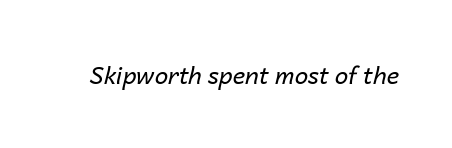
Q: Is the text bold? A: No.
Q: Is the text italic (slanted)? A: Yes, it leans right by about 14 degrees.
Q: Is the text underlined? A: No.
Q: Is the spacing between letters normal or unusually wide? A: Normal.
